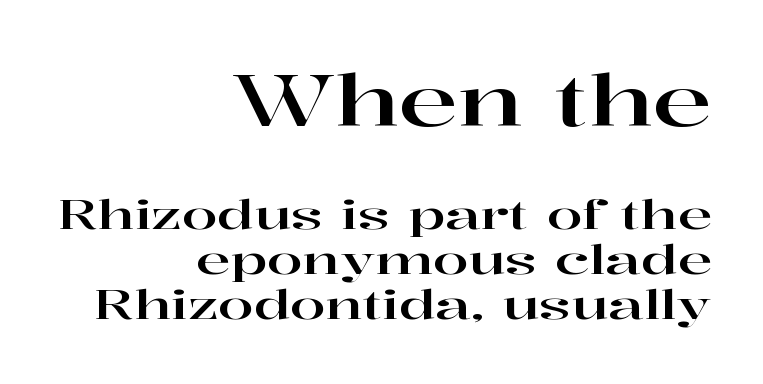
{"serif": "yes", "italic": "no", "width": "wide", "stroke_contrast": "high", "x_height": "medium", "monospaced": "no", "underline": "no", "align": "right", "line_spacing": "tight", "line_spacing_ratio": 1.1, "letter_spacing": "normal", "letter_spacing_em": 0.0, "larger_block": "first", "size_ratio": 1.73, "glyph_px": 71}
